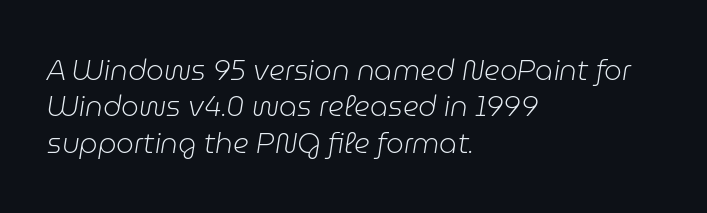
The image shows 28 px light type, italic (leaning right); set left-aligned, normal line spacing (1.3x), normal letter spacing, not underlined; low stroke contrast and a medium x-height.
